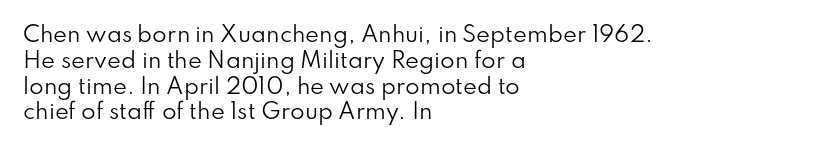
Visually the block forms a straight wall on the left and a jagged coastline on the right. This sample uses plain, unmodified letter spacing. The face looks like a standard text weight, possibly lighter. Check under the words: just untouched page. Does the lettering tilt? It doesn't — this is upright.
